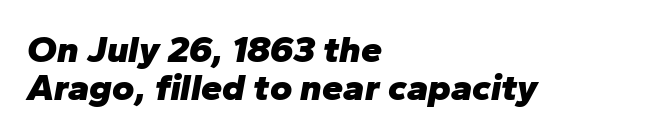
{"italic": "yes", "lean": "right", "slant_degrees": 10, "bold": "yes", "weight": "heavy", "width": "normal", "stroke_contrast": "low", "x_height": "medium", "monospaced": "no", "underline": "no", "align": "left", "line_spacing": "tight", "line_spacing_ratio": 0.99, "letter_spacing": "normal", "letter_spacing_em": 0.0, "glyph_px": 38}
